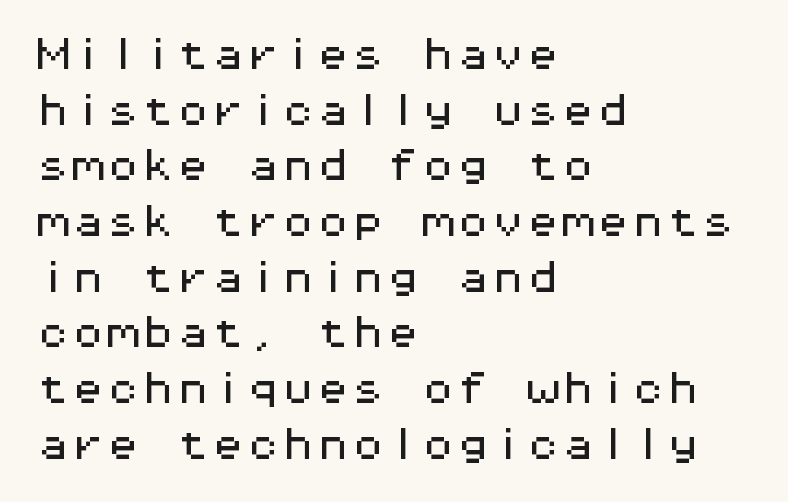
The image shows 35 px wide sans-serif type, upright, monospaced; set left-aligned, normal line spacing (1.59x), normal letter spacing, not underlined; medium stroke contrast and a medium x-height.
